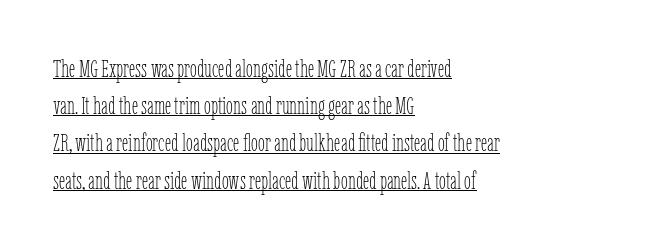
{"italic": "no", "bold": "no", "underline": "yes", "align": "left", "line_spacing": "normal", "line_spacing_ratio": 1.49, "letter_spacing": "normal", "letter_spacing_em": 0.0, "glyph_px": 25}
